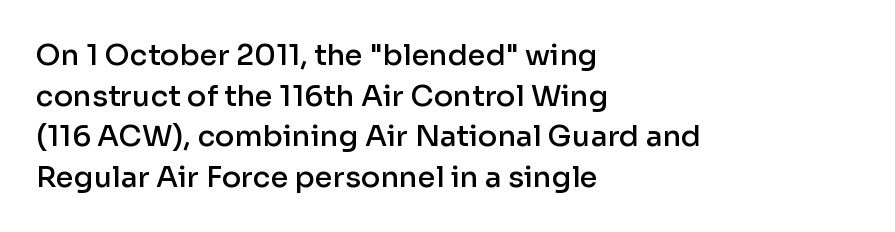
Q: Is the text bold? A: Semi-bold.
Q: Is the text italic (slanted)? A: No, it is upright.
Q: Is the typeface a serif or a sans-serif typeface? A: Sans-serif.
Q: Is the text underlined? A: No.
Q: How is the paragraph aligned? A: Left-aligned.
Q: Is the spacing between letters normal or unusually wide? A: Normal.
Q: Is the spacing between lines tight, normal or loose? A: Normal.
Q: Width (condensed, normal, or wide)? A: Normal.
Q: Stroke contrast? A: Low.
Q: x-height? A: Medium.
Q: Monospaced? A: No.
